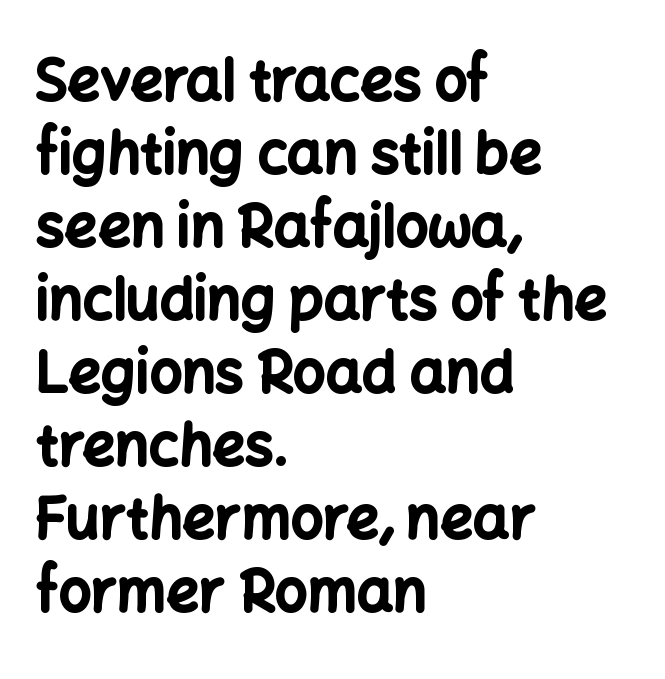
The image shows 57 px bold sans-serif type, upright; set left-aligned, normal line spacing (1.28x), normal letter spacing, not underlined; low stroke contrast and a medium x-height.
